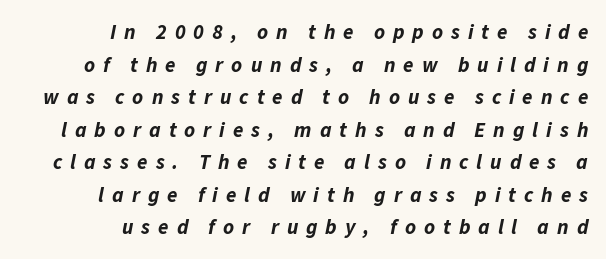
The block of text has a typical density, with ordinary space between rows. The characters look thick and weighty, a clear bold. Letter spacing: wide. The font's italic variant was chosen for this text. The paragraph has a hard right edge and a soft left edge. Underline: absent.
